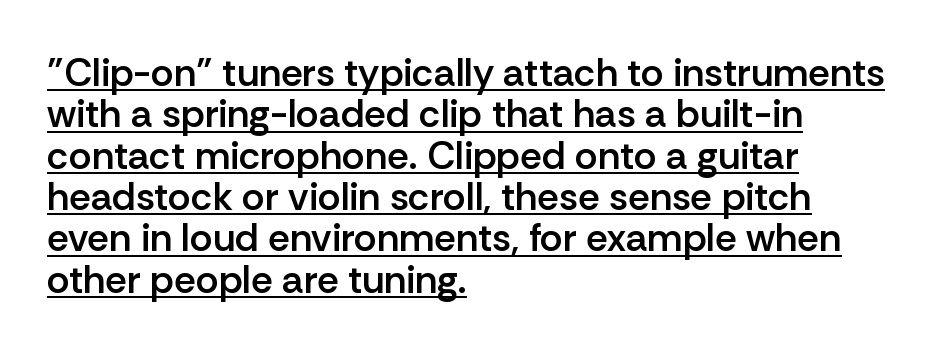
The image shows 39 px semibold sans-serif type, upright; set left-aligned, tight line spacing (1.06x), normal letter spacing, underlined; low stroke contrast and a medium x-height.
